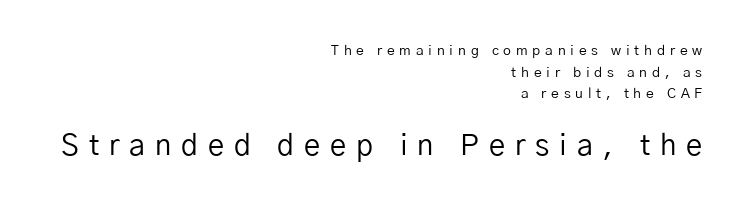
The text block is weighted toward the right margin, trailing off unevenly leftward. This sample uses an upright cut, with every glyph sitting square on the baseline. Does the bottom block carry the larger type? Yes, it does. Heaviness? Minimal to ordinary, like unemphasized prose.
